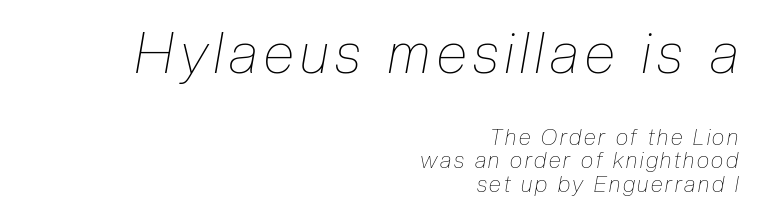
{"italic": "yes", "lean": "right", "slant_degrees": 10, "bold": "no", "weight": "thin", "width": "condensed", "stroke_contrast": "low", "x_height": "medium", "monospaced": "no", "underline": "no", "align": "right", "line_spacing": "tight", "line_spacing_ratio": 1.07, "larger_block": "first", "size_ratio": 2.55, "glyph_px": 56}
